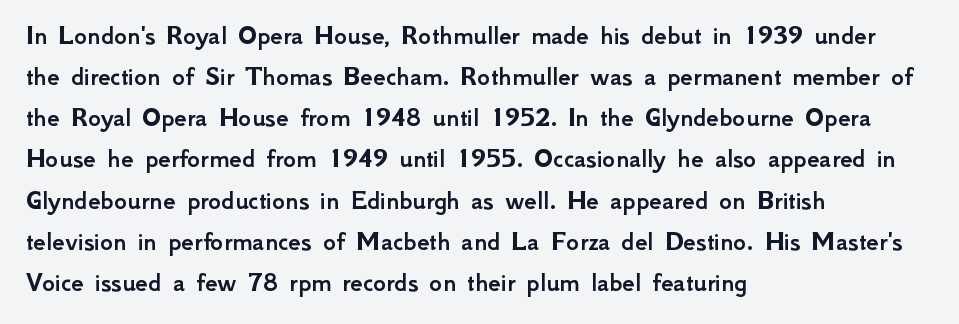
{"serif": "no", "italic": "no", "width": "normal", "stroke_contrast": "low", "x_height": "small", "monospaced": "no", "underline": "no", "align": "left", "line_spacing": "normal", "line_spacing_ratio": 1.47, "letter_spacing": "normal", "letter_spacing_em": 0.0, "glyph_px": 28}
